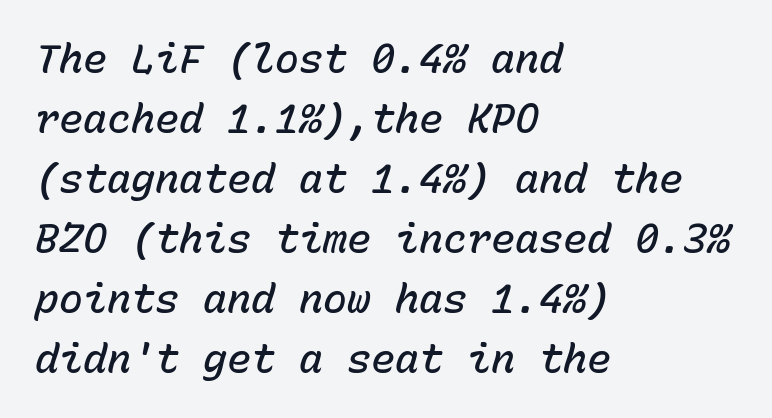
Q: Is the text bold? A: Semi-bold.
Q: Is the text italic (slanted)? A: Yes, it leans right by about 15 degrees.
Q: Is the text underlined? A: No.
Q: How is the paragraph aligned? A: Left-aligned.
Q: Is the spacing between letters normal or unusually wide? A: Normal.
Q: Is the spacing between lines tight, normal or loose? A: Normal.
Q: Width (condensed, normal, or wide)? A: Normal.
Q: Stroke contrast? A: Low.
Q: x-height? A: Medium.
Q: Monospaced? A: Yes.
